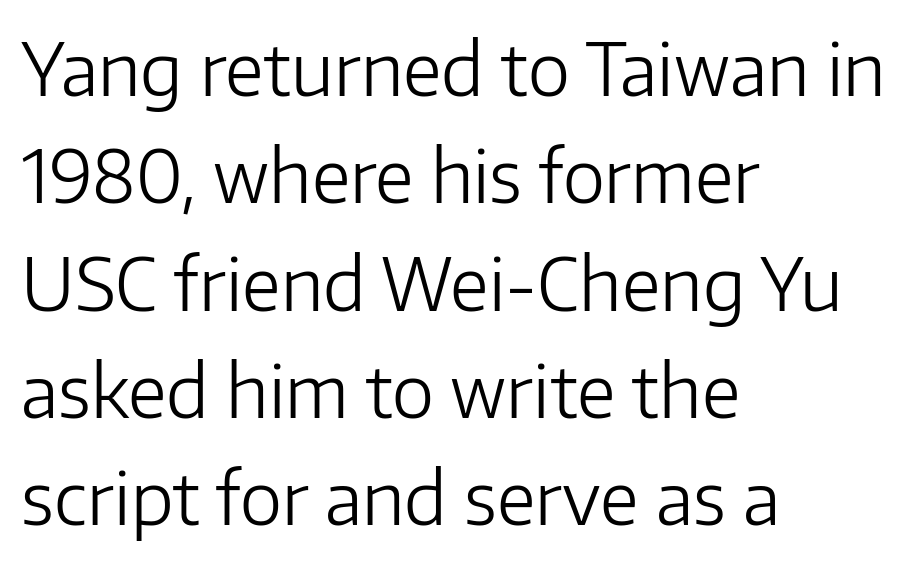
{"serif": "no", "italic": "no", "bold": "no", "weight": "light", "width": "normal", "stroke_contrast": "low", "x_height": "medium", "monospaced": "no", "underline": "no", "align": "left", "line_spacing": "normal", "line_spacing_ratio": 1.49, "letter_spacing": "normal", "letter_spacing_em": 0.0, "glyph_px": 72}
